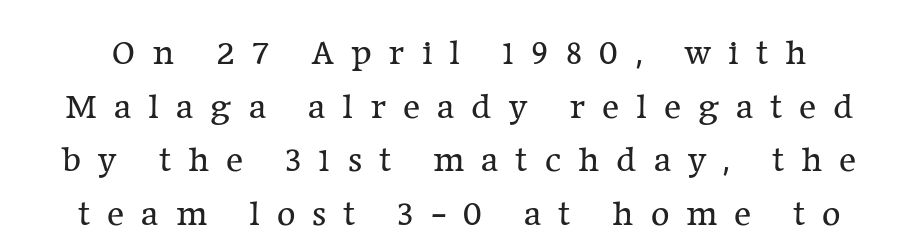
The image shows 36 px regular-weight serif type, upright; set normal line spacing (1.49x), unusually wide letter spacing (+0.47 em), not underlined; low stroke contrast and a medium x-height.
